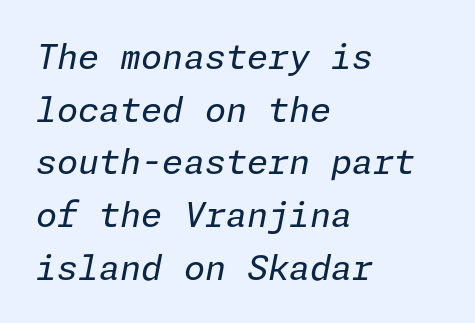
Q: Is the text bold? A: No.
Q: Is the text italic (slanted)? A: Yes, it leans right by about 11 degrees.
Q: Is the text underlined? A: No.
Q: How is the paragraph aligned? A: Left-aligned.
Q: Is the spacing between letters normal or unusually wide? A: Normal.
Q: Is the spacing between lines tight, normal or loose? A: Normal.
Q: Width (condensed, normal, or wide)? A: Normal.
Q: Stroke contrast? A: Low.
Q: x-height? A: Medium.
